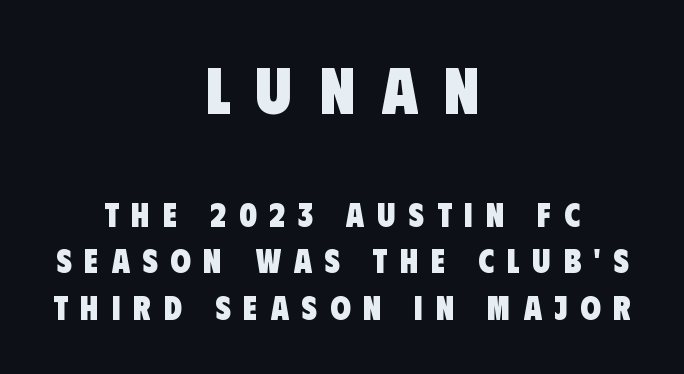
Vertically, the passage feels balanced, rows spaced as you'd expect. This rendering widens character spacing well past its baseline value. Where is the straight margin? There isn't one; the lines are centered. Proportional: the letters do not fall into vertical columns. Note: no serifs on the glyphs.
